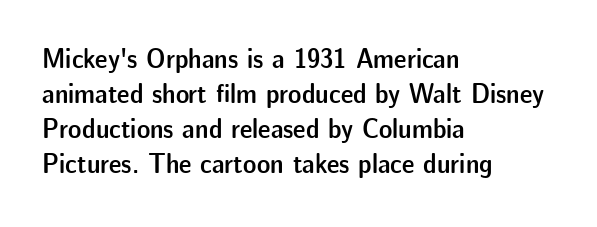
Q: Is the text bold? A: Semi-bold.
Q: Is the text italic (slanted)? A: No, it is upright.
Q: Is the typeface a serif or a sans-serif typeface? A: Sans-serif.
Q: Is the text underlined? A: No.
Q: How is the paragraph aligned? A: Left-aligned.
Q: Is the spacing between letters normal or unusually wide? A: Normal.
Q: Is the spacing between lines tight, normal or loose? A: Normal.
Q: Width (condensed, normal, or wide)? A: Normal.
Q: Stroke contrast? A: Low.
Q: x-height? A: Medium.
Q: Monospaced? A: No.
